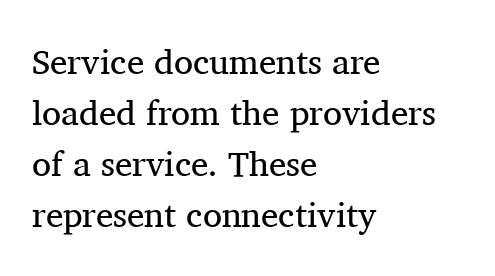
The type family on display is of the serif kind. The horizontal fit of the characters is conventional and even. Nobody drew a line under any word here. Each line starts at the same left margin while the right side varies. Vertical stems look standard width or narrower in stroke.
